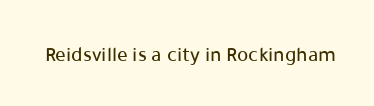
Q: Is the text italic (slanted)? A: No, it is upright.
Q: Is the text underlined? A: No.
Q: Is the spacing between letters normal or unusually wide? A: Normal.
